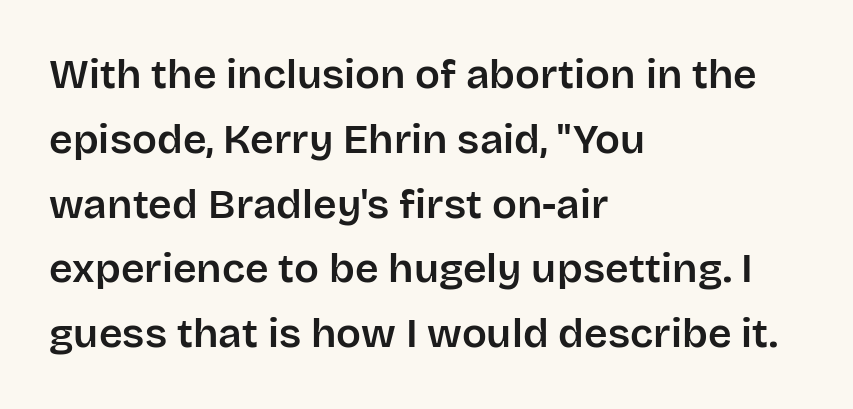
The image shows 41 px sans-serif type, upright; set left-aligned, normal line spacing (1.58x), normal letter spacing, not underlined; low stroke contrast and a large x-height.
